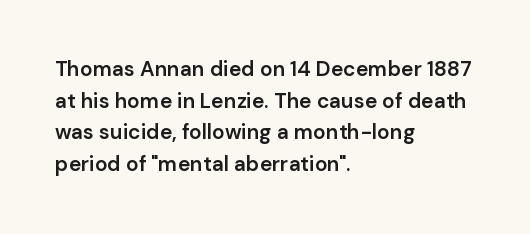
Q: Is the text bold? A: Semi-bold.
Q: Is the text italic (slanted)? A: No, it is upright.
Q: Is the text underlined? A: No.
Q: How is the paragraph aligned? A: Left-aligned.
Q: Is the spacing between letters normal or unusually wide? A: Normal.
Q: Is the spacing between lines tight, normal or loose? A: Normal.
